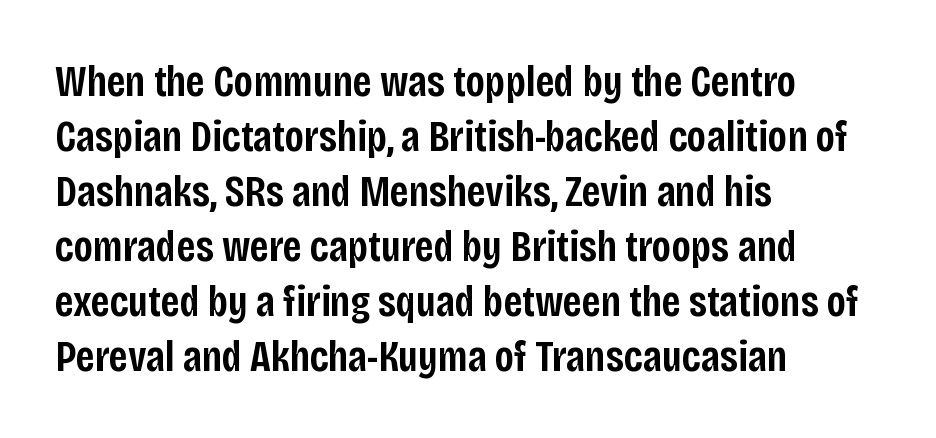
Serif or sans? Sans — the stroke terminals are bare. Horizontal bands of white between lines are of average thickness. Bare-footed words on every line. Is the letter spacing exaggerated? No — it looks like the ordinary default. If you drew a line through each stem, it would be perfectly vertical.
